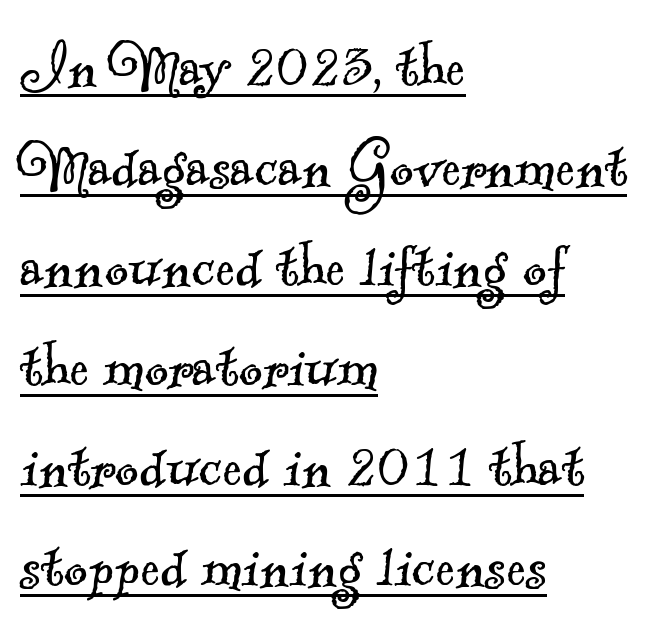
The image shows 73 px light serif type; set left-aligned, normal line spacing (1.37x), normal letter spacing, underlined; a small x-height.
